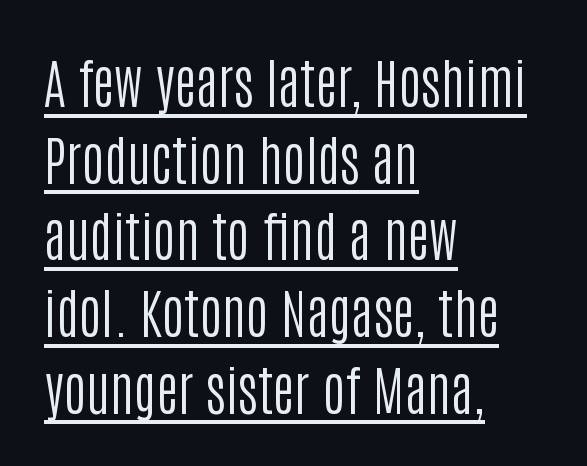
Characters follow at the spacing the type designer built in. Vertically, the passage feels balanced, rows spaced as you'd expect. Examine the stroke ends and you'll find no serifs. Spacing verdict: proportional, widths tailored to each character.
